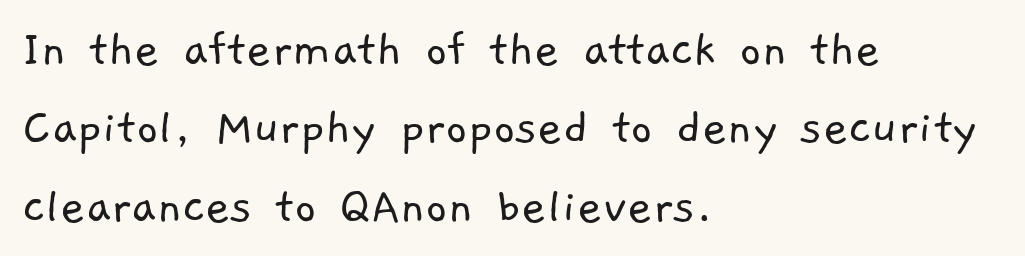
The image shows 54 px light sans-serif type; set left-aligned, normal line spacing (1.45x), normal letter spacing, not underlined; low stroke contrast and a medium x-height.
